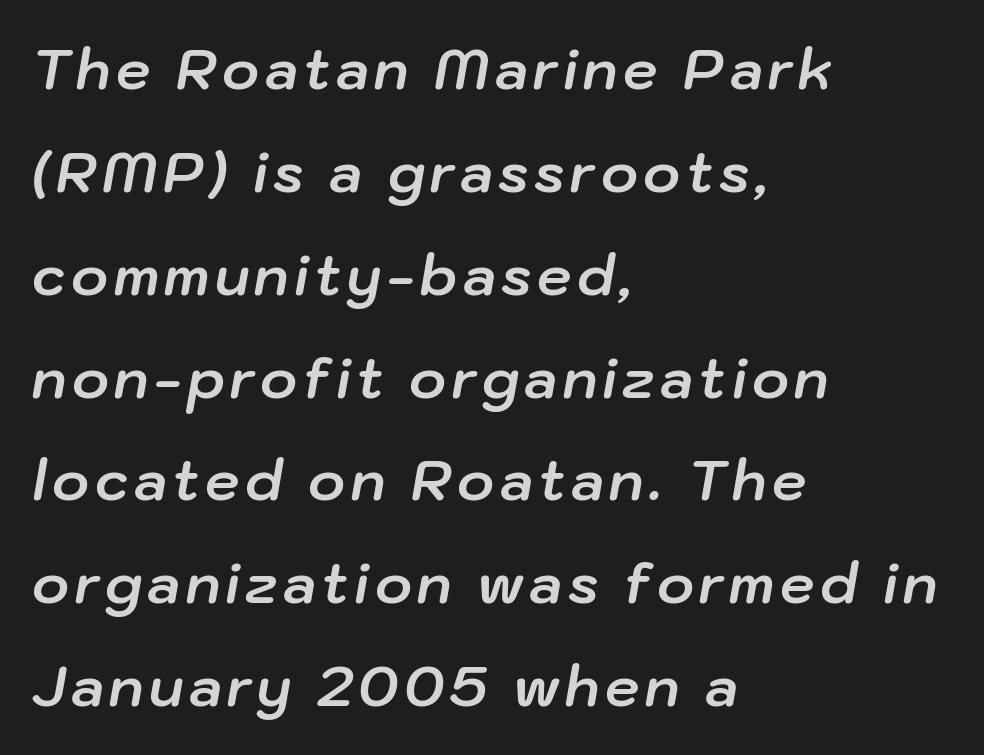
These lines are set flush left with a ragged right edge. Is this a fixed-width face? No — the glyphs have proportional, varying widths. This sample uses an oblique cut, with every glyph tilted off the vertical. Clear beneath every line of the passage. Students, this is bold: see how much ink each stroke carries.
